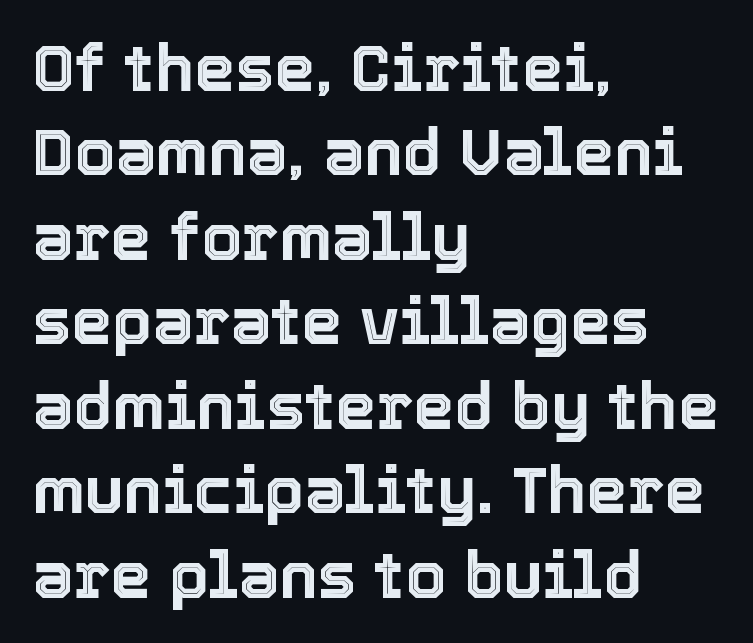
The image shows 65 px text type, upright; set left-aligned, normal line spacing (1.3x), normal letter spacing, not underlined; a medium x-height.
